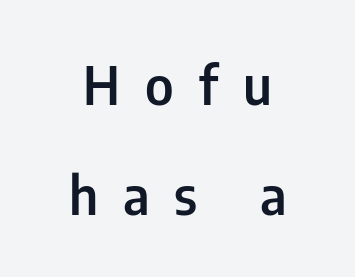
Q: Is the text bold? A: Semi-bold.
Q: Is the text italic (slanted)? A: No, it is upright.
Q: Is the typeface a serif or a sans-serif typeface? A: Sans-serif.
Q: Is the text underlined? A: No.
Q: Is the spacing between letters normal or unusually wide? A: Unusually wide.
Q: Is the spacing between lines tight, normal or loose? A: Loose.
Q: Width (condensed, normal, or wide)? A: Condensed.
Q: Stroke contrast? A: Low.
Q: x-height? A: Medium.
Q: Monospaced? A: No.
